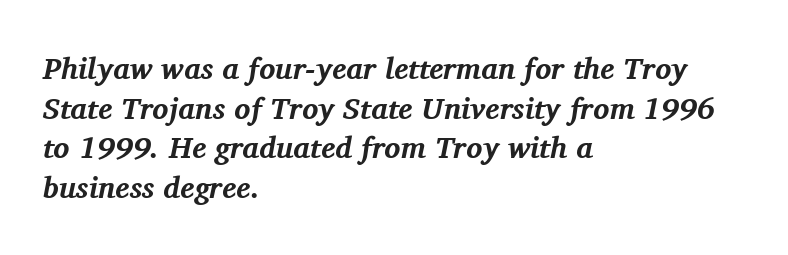
The rows are spaced the way most documents space them. The face used here is proportionally spaced, like ordinary book or web type. Chunky letters — that's bold for sure. Rendered with sloped, italic letterforms. Reading down the block, your eye returns to a fixed left position each line. Between one letter and the next there's only the usual sliver of space.
